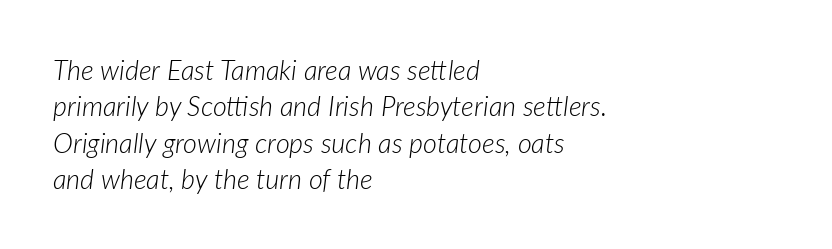
Q: Is the text bold? A: No.
Q: Is the text italic (slanted)? A: Yes, it leans right by about 7 degrees.
Q: Is the text underlined? A: No.
Q: How is the paragraph aligned? A: Left-aligned.
Q: Is the spacing between letters normal or unusually wide? A: Normal.
Q: Is the spacing between lines tight, normal or loose? A: Normal.
